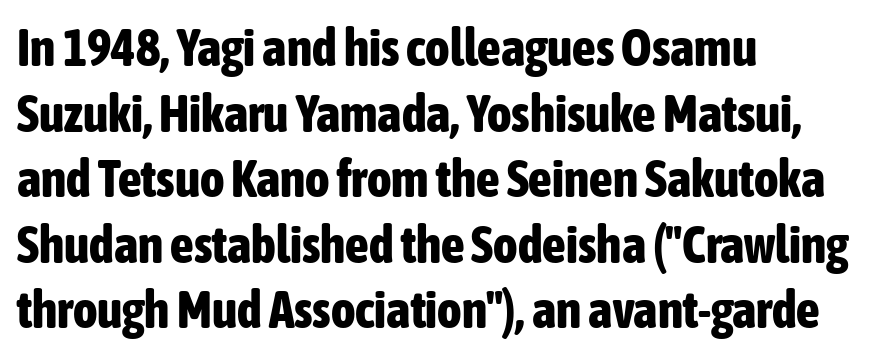
The tracking reads as untouched default to a designer's eye. In terms of posture, this sample is upright. Varying glyph widths throughout — classic text-font behaviour. Strong, thick strokes mark this as bold type.
